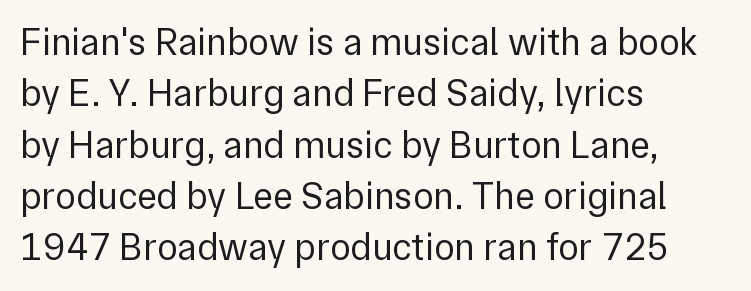
Q: Is the text bold? A: No.
Q: Is the text italic (slanted)? A: No, it is upright.
Q: Is the typeface a serif or a sans-serif typeface? A: Sans-serif.
Q: Is the text underlined? A: No.
Q: How is the paragraph aligned? A: Left-aligned.
Q: Is the spacing between letters normal or unusually wide? A: Normal.
Q: Is the spacing between lines tight, normal or loose? A: Normal.
Q: Width (condensed, normal, or wide)? A: Normal.
Q: x-height? A: Medium.
Q: Monospaced? A: No.
